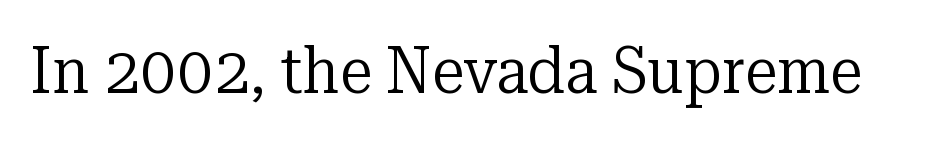
The image shows 66 px regular-weight serif type, upright; set normal letter spacing, not underlined; low stroke contrast and a medium x-height.
